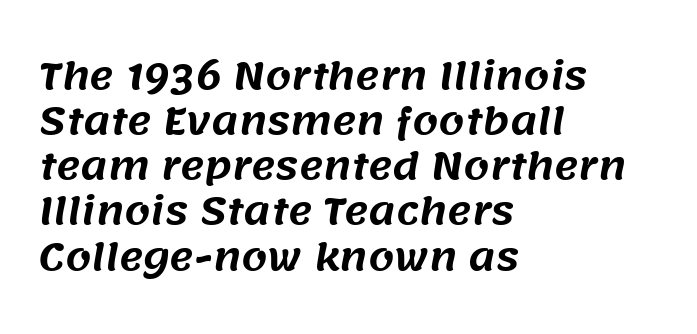
The letters advance in unequal steps, a hallmark of proportional type. This sample uses a sans-serif face. Characters follow at the spacing the type designer built in. Layout note: lines flush left. The string is rendered with underlining switched off.
